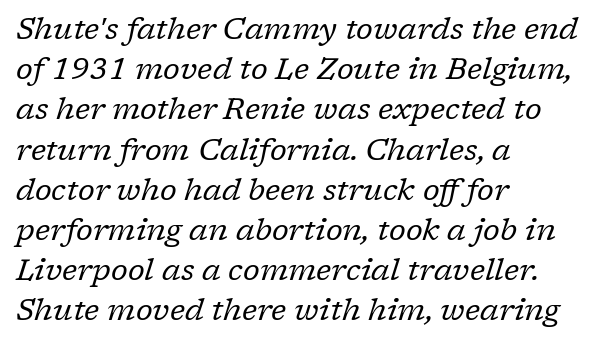
Q: Is the text bold? A: No.
Q: Is the text italic (slanted)? A: Yes, it leans right by about 17 degrees.
Q: Is the typeface a serif or a sans-serif typeface? A: Serif.
Q: Is the text underlined? A: No.
Q: How is the paragraph aligned? A: Left-aligned.
Q: Is the spacing between letters normal or unusually wide? A: Normal.
Q: Is the spacing between lines tight, normal or loose? A: Normal.
Q: Width (condensed, normal, or wide)? A: Normal.
Q: Stroke contrast? A: Low.
Q: x-height? A: Medium.
Q: Monospaced? A: No.
